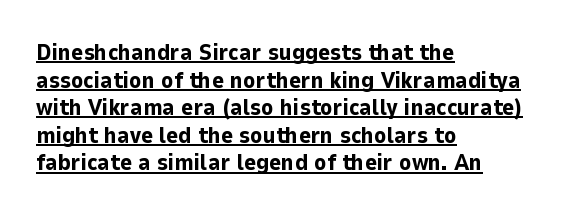
{"italic": "no", "bold": "yes", "underline": "yes", "align": "left", "line_spacing_ratio": 1.2, "letter_spacing": "normal", "letter_spacing_em": 0.0, "glyph_px": 23}
